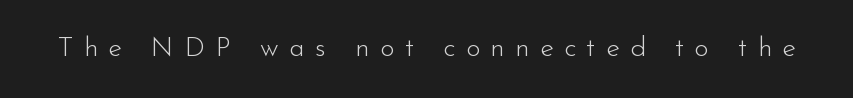
Is the letter spacing exaggerated? Yes — the characters are pushed far apart. Counters stay open thanks to moderate or lighter strokes. Varying glyph widths throughout — classic text-font behaviour. The letters stand straight up with perfectly vertical stems.
